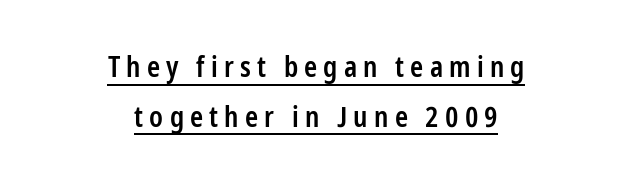
The glyphs have the mass of a demibold cut, below bold. The passage shown has open, widely tracked lettering throughout. The glyphs are accompanied by a horizontal stroke just below them. Horizontal alignment here is central, giving a formal, balanced look. Ascenders rise straight up at ninety degrees. The characters display no serif detailing; their extremities are plain.
